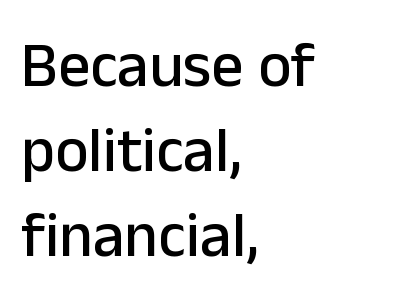
Q: Is the text italic (slanted)? A: No, it is upright.
Q: Is the typeface a serif or a sans-serif typeface? A: Sans-serif.
Q: Is the text underlined? A: No.
Q: How is the paragraph aligned? A: Left-aligned.
Q: Is the spacing between letters normal or unusually wide? A: Normal.
Q: Is the spacing between lines tight, normal or loose? A: Normal.
Q: Width (condensed, normal, or wide)? A: Normal.
Q: Stroke contrast? A: Low.
Q: x-height? A: Medium.
Q: Monospaced? A: No.
